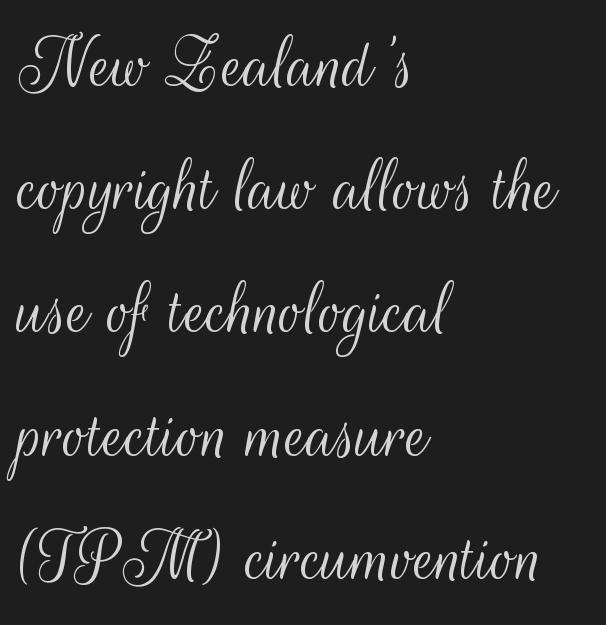
The image shows 79 px light, condensed sans-serif type; set left-aligned, normal line spacing (1.56x), normal letter spacing, not underlined; medium stroke contrast and a small x-height.
